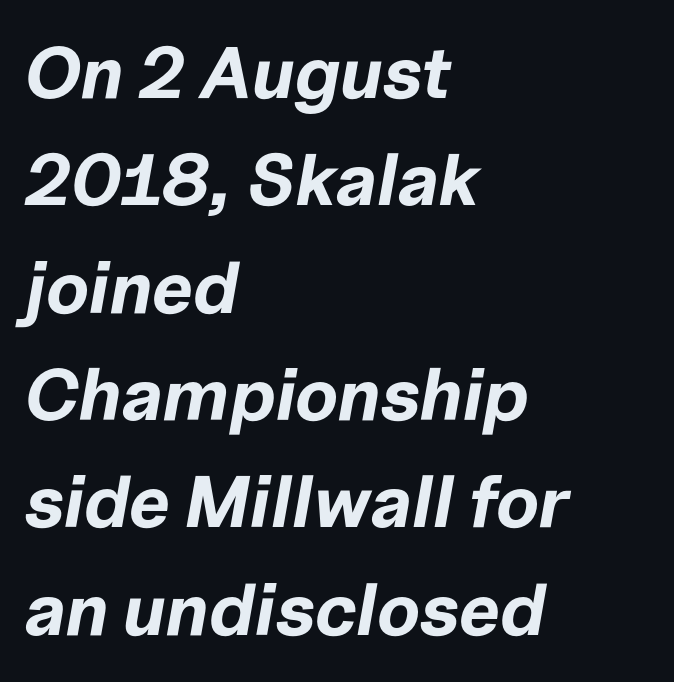
{"italic": "yes", "lean": "right", "slant_degrees": 10, "bold": "yes", "weight": "bold", "width": "normal", "stroke_contrast": "low", "x_height": "medium", "monospaced": "no", "underline": "no", "align": "left", "line_spacing": "normal", "line_spacing_ratio": 1.47, "letter_spacing": "normal", "letter_spacing_em": 0.0, "glyph_px": 73}
